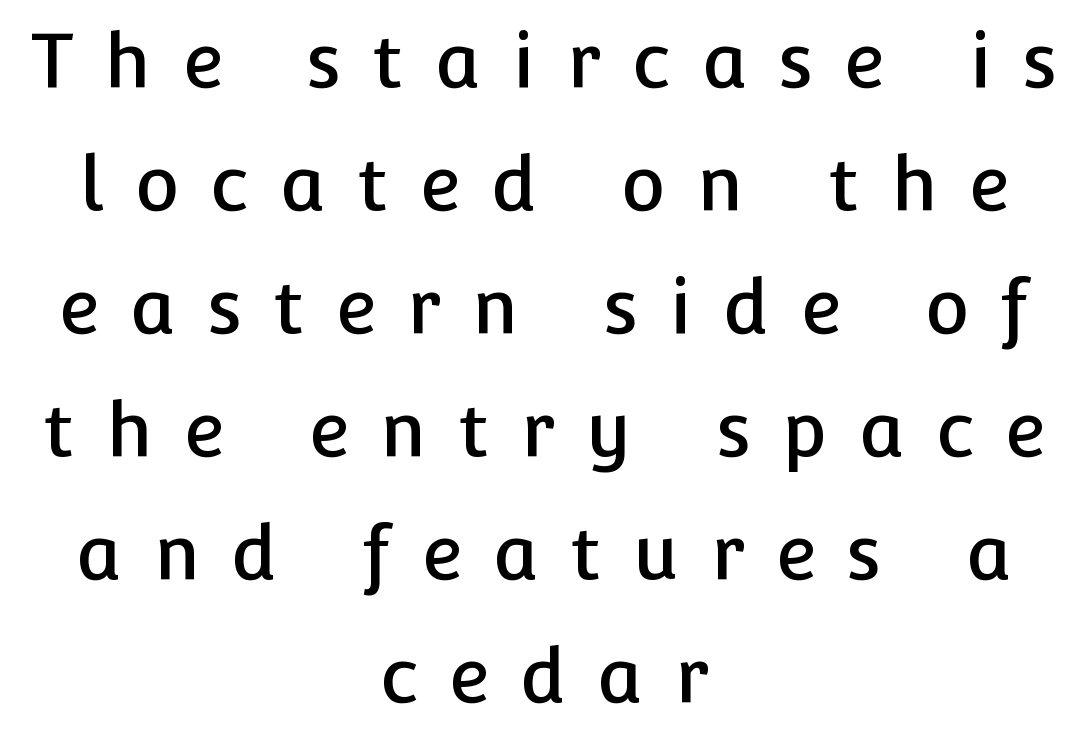
Q: Is the text italic (slanted)? A: No, it is upright.
Q: Is the typeface a serif or a sans-serif typeface? A: Sans-serif.
Q: Is the text underlined? A: No.
Q: How is the paragraph aligned? A: Centered.
Q: Is the spacing between letters normal or unusually wide? A: Unusually wide.
Q: Is the spacing between lines tight, normal or loose? A: Normal.
Q: Width (condensed, normal, or wide)? A: Normal.
Q: Stroke contrast? A: Low.
Q: x-height? A: Medium.
Q: Monospaced? A: No.
